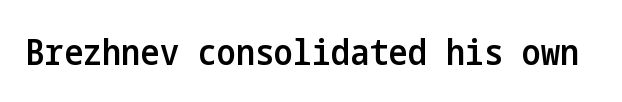
Does extra space separate the letters? No, they use regular spacing. Letters rest on an invisible, unmarked baseline. On the weight axis this lands at semibold, roughly 600. Each letter's strokes conclude bluntly, with no projecting serifs. Notice how the stems are strictly vertical — no italics here.
